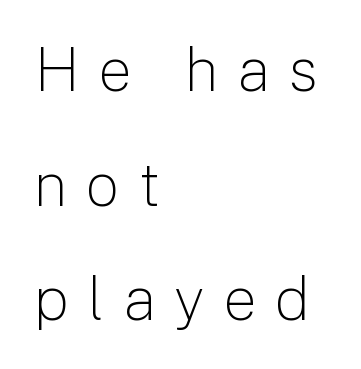
{"serif": "no", "italic": "no", "bold": "no", "weight": "light", "width": "normal", "stroke_contrast": "low", "x_height": "medium", "monospaced": "no", "underline": "no", "align": "left", "line_spacing": "loose", "line_spacing_ratio": 1.91, "letter_spacing": "wide", "letter_spacing_em": 0.31, "glyph_px": 60}
